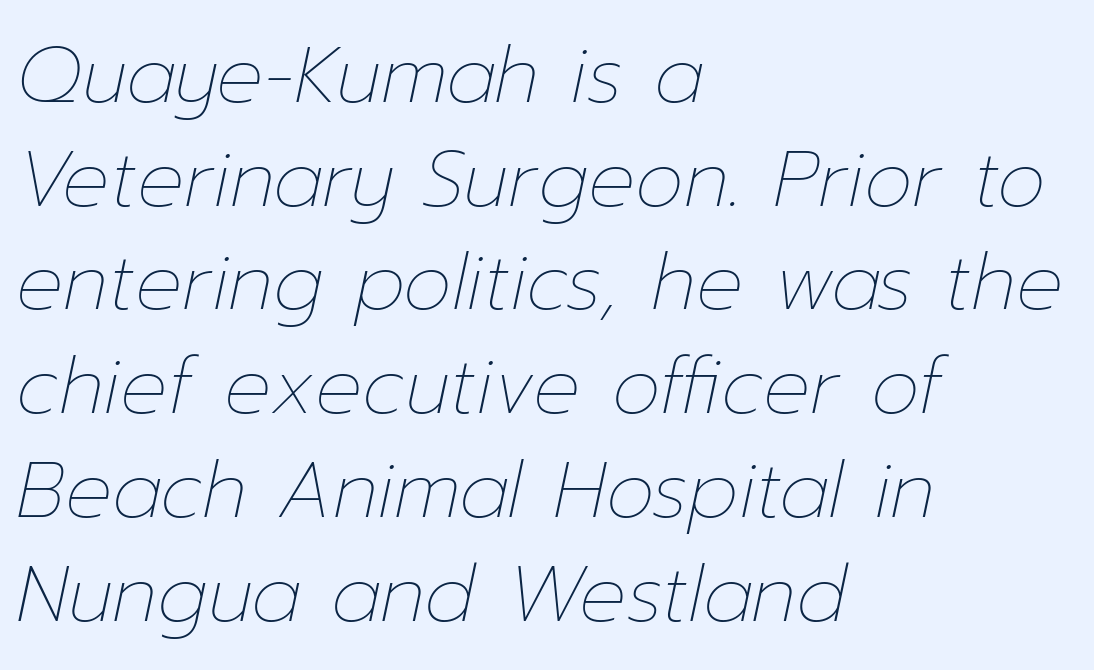
The image shows 78 px thin type, italic (leaning right); set left-aligned, normal line spacing (1.33x), normal letter spacing, not underlined; low stroke contrast and a medium x-height.
